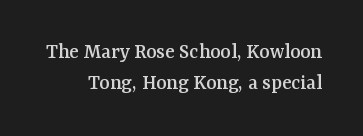
Q: Is the text italic (slanted)? A: No, it is upright.
Q: Is the text underlined? A: No.
Q: Is the spacing between letters normal or unusually wide? A: Normal.
Q: Is the spacing between lines tight, normal or loose? A: Normal.
